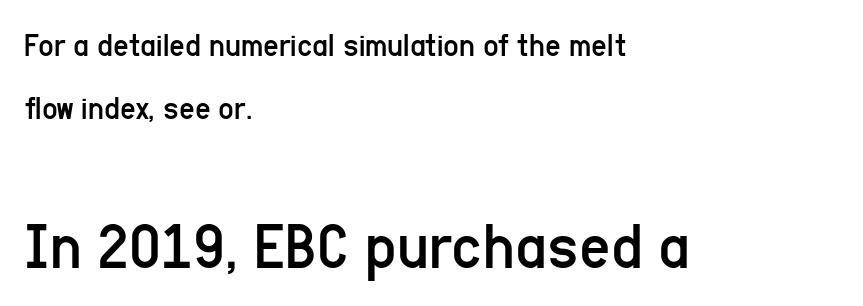
The image shows 68 px regular-weight, condensed sans-serif type, upright; set left-aligned, line spacing 1.84x, normal letter spacing, not underlined; the second (bottom) block is 2.0x larger; low stroke contrast and a medium x-height.
